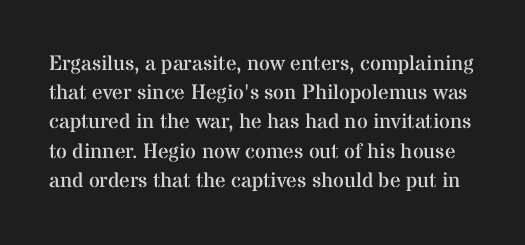
Q: Is the text bold? A: No.
Q: Is the text italic (slanted)? A: No, it is upright.
Q: Is the text underlined? A: No.
Q: Is the spacing between letters normal or unusually wide? A: Normal.
Q: Is the spacing between lines tight, normal or loose? A: Normal.
